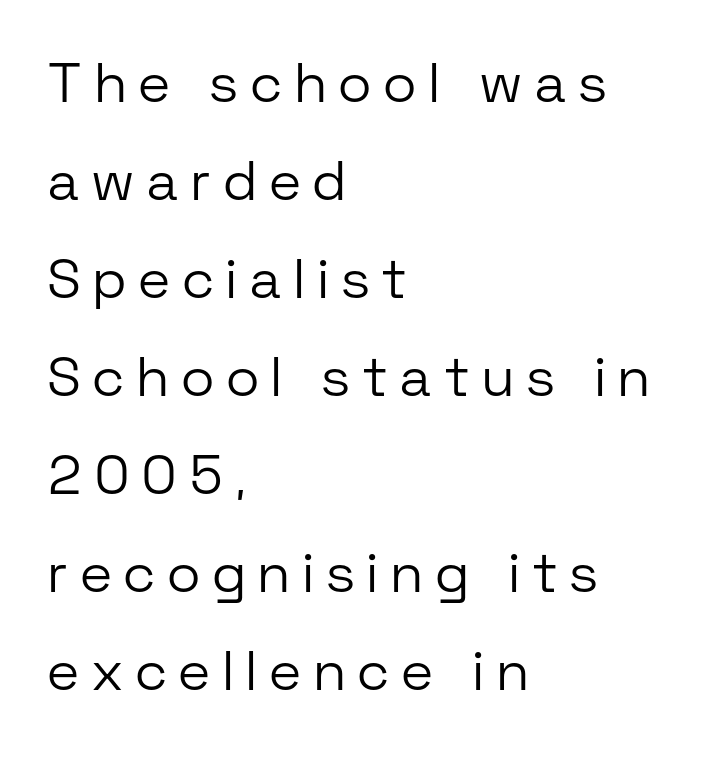
Q: Is the text bold? A: No.
Q: Is the text italic (slanted)? A: No, it is upright.
Q: Is the typeface a serif or a sans-serif typeface? A: Sans-serif.
Q: Is the text underlined? A: No.
Q: How is the paragraph aligned? A: Left-aligned.
Q: Is the spacing between letters normal or unusually wide? A: Unusually wide.
Q: Width (condensed, normal, or wide)? A: Normal.
Q: Stroke contrast? A: Low.
Q: x-height? A: Medium.
Q: Monospaced? A: No.
